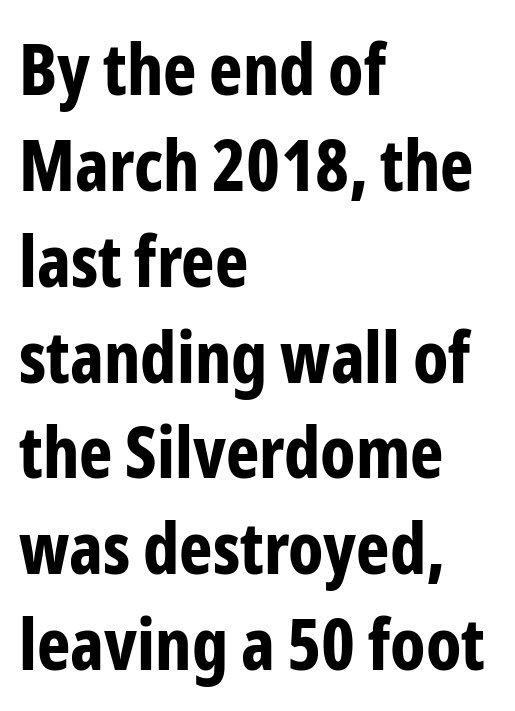
{"serif": "no", "italic": "no", "bold": "yes", "weight": "bold", "width": "condensed", "stroke_contrast": "low", "x_height": "medium", "monospaced": "no", "underline": "no", "align": "left", "line_spacing": "normal", "line_spacing_ratio": 1.35, "letter_spacing": "normal", "letter_spacing_em": 0.0, "glyph_px": 71}
